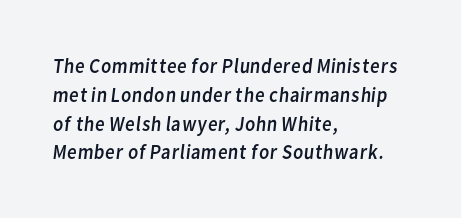
Q: Is the text bold? A: No.
Q: Is the text underlined? A: No.
Q: How is the paragraph aligned? A: Left-aligned.
Q: Is the spacing between letters normal or unusually wide? A: Normal.
Q: Is the spacing between lines tight, normal or loose? A: Normal.
